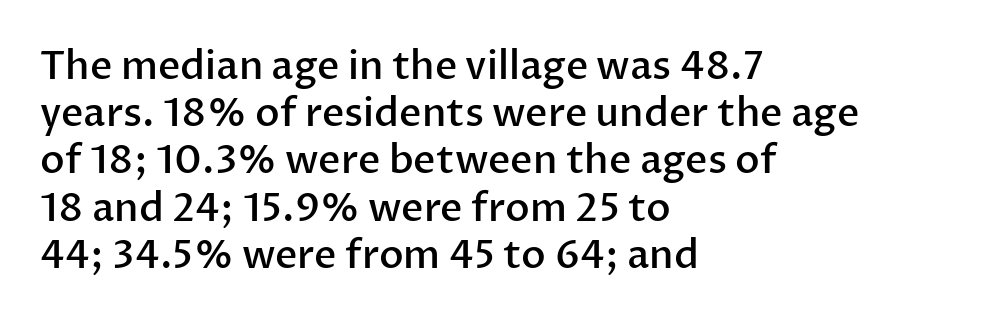
The type sits square on the baseline with zero lean. Between one letter and the next there's only the usual sliver of space. Has an underline been added? It has not. Every letter is mildly thick-stroked: semibold rather than bold.
